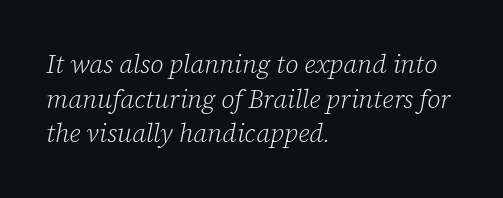
Q: Is the text bold? A: No.
Q: Is the text italic (slanted)? A: Yes, it leans right by about 12 degrees.
Q: Is the text underlined? A: No.
Q: How is the paragraph aligned? A: Left-aligned.
Q: Is the spacing between letters normal or unusually wide? A: Normal.
Q: Is the spacing between lines tight, normal or loose? A: Normal.
